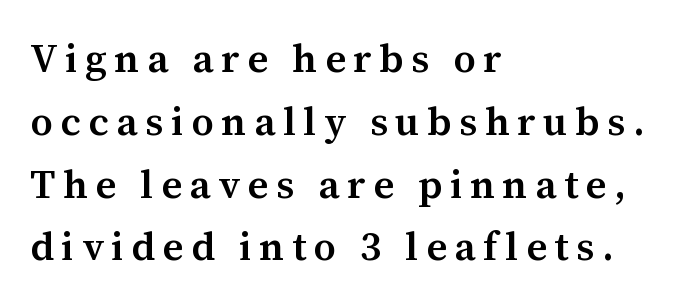
{"serif": "yes", "italic": "no", "bold": "semi", "weight": "semibold", "width": "normal", "stroke_contrast": "medium", "x_height": "medium", "monospaced": "no", "underline": "no", "align": "left", "line_spacing": "normal", "line_spacing_ratio": 1.57, "glyph_px": 40}
